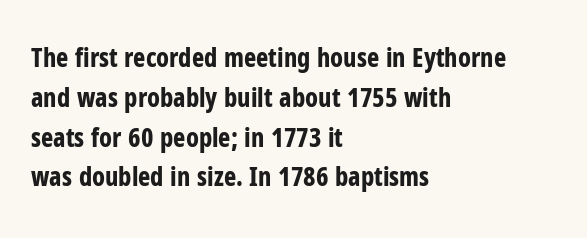
{"italic": "no", "bold": "yes", "underline": "no", "align": "left", "line_spacing": "normal", "line_spacing_ratio": 1.53, "letter_spacing": "normal", "letter_spacing_em": 0.0, "glyph_px": 26}
